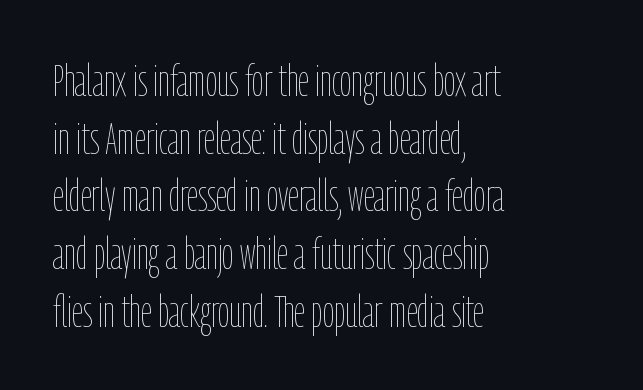
Reading down the column, the eye jumps a familiar distance to each next line. A roman cut, with each character standing at attention. A light-to-regular cut is what we see here. The face used here is proportionally spaced, like ordinary book or web type. Letter spacing: default.
